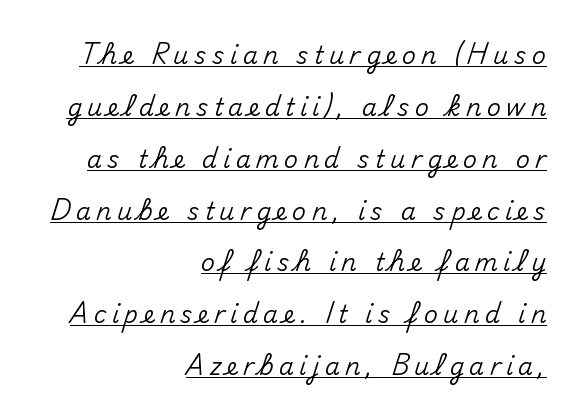
Underline: present. Loosely led — the rows are spread out. A typesetter would call this heavily tracked-out type. Horizontally, the lines are justified to the trailing edge only.
